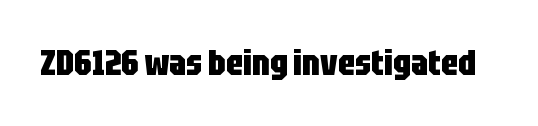
Q: Is the text bold? A: Yes.
Q: Is the text italic (slanted)? A: No, it is upright.
Q: Is the typeface a serif or a sans-serif typeface? A: Sans-serif.
Q: Is the text underlined? A: No.
Q: Is the spacing between letters normal or unusually wide? A: Normal.
Q: Width (condensed, normal, or wide)? A: Condensed.
Q: Stroke contrast? A: Low.
Q: x-height? A: Large.
Q: Monospaced? A: No.
